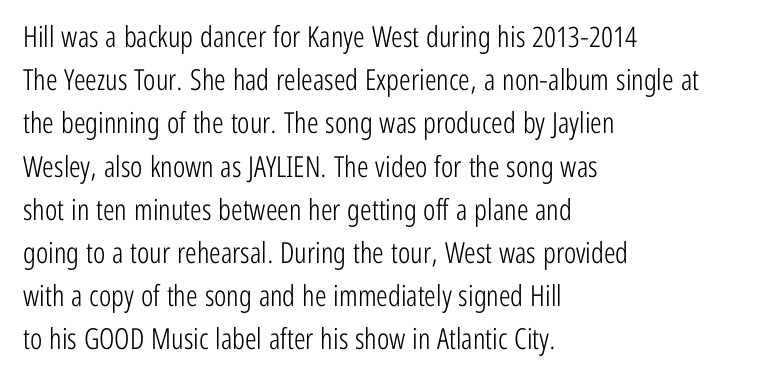
{"serif": "no", "italic": "no", "bold": "no", "weight": "light", "width": "condensed", "stroke_contrast": "low", "x_height": "medium", "monospaced": "no", "underline": "no", "align": "left", "line_spacing": "normal", "line_spacing_ratio": 1.49, "letter_spacing": "normal", "letter_spacing_em": 0.0, "glyph_px": 29}
